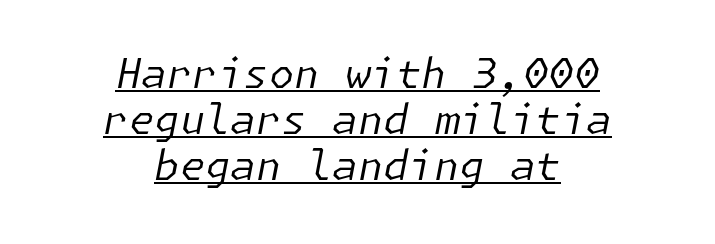
The image shows 41 px regular-weight type, italic (leaning right); set centered, tight line spacing (1.12x), normal letter spacing, underlined; low stroke contrast and a medium x-height.
